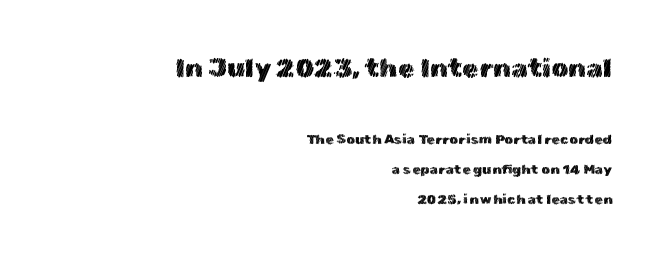
Do the letters lean? They stand straight. Regarding leading, the lines here are spaced well apart. Type size steps down from the first block to the second. The foot of each line stays bare and open.
